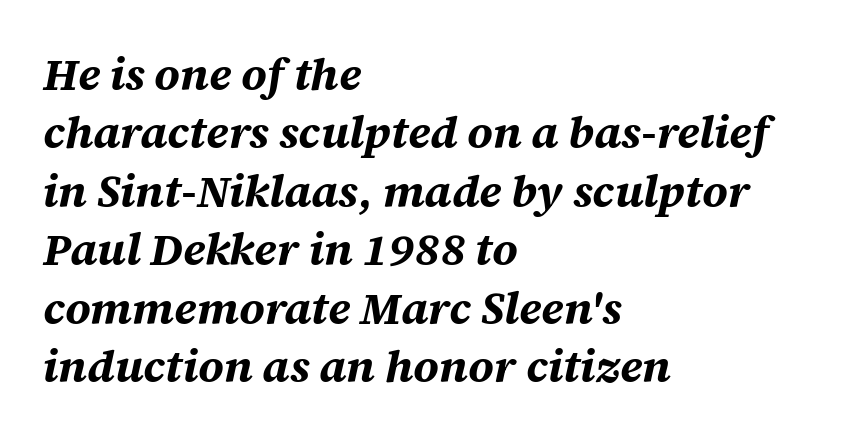
The image shows 45 px bold type, italic (leaning right); set left-aligned, normal line spacing (1.3x), normal letter spacing, not underlined; medium stroke contrast and a large x-height.
